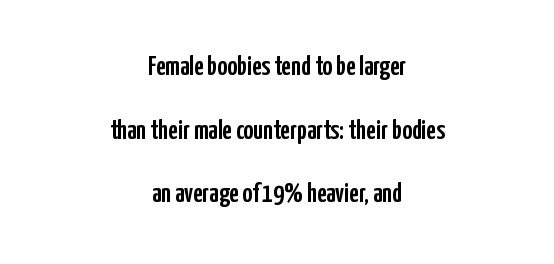
Q: Is the text italic (slanted)? A: No, it is upright.
Q: Is the text underlined? A: No.
Q: How is the paragraph aligned? A: Centered.
Q: Is the spacing between letters normal or unusually wide? A: Normal.
Q: Is the spacing between lines tight, normal or loose? A: Loose.
